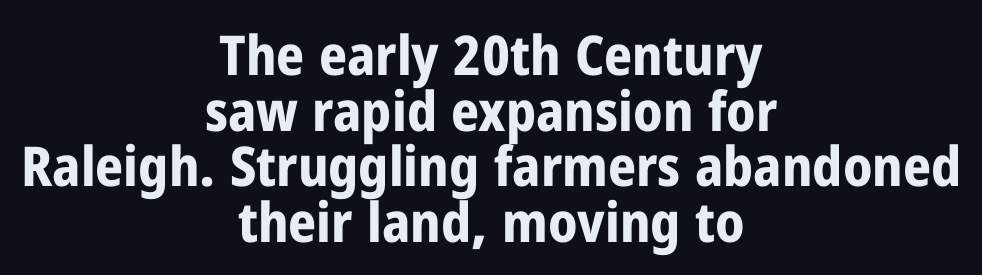
The image shows 55 px bold, condensed sans-serif type, upright; set centered, tight line spacing (1.01x), normal letter spacing, not underlined; low stroke contrast and a medium x-height.
